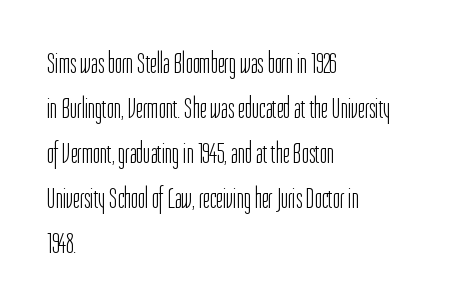
Q: Is the text bold? A: No.
Q: Is the text italic (slanted)? A: No, it is upright.
Q: Is the typeface a serif or a sans-serif typeface? A: Sans-serif.
Q: Is the text underlined? A: No.
Q: How is the paragraph aligned? A: Left-aligned.
Q: Is the spacing between letters normal or unusually wide? A: Normal.
Q: Is the spacing between lines tight, normal or loose? A: Normal.
Q: Width (condensed, normal, or wide)? A: Condensed.
Q: Stroke contrast? A: Low.
Q: x-height? A: Medium.
Q: Monospaced? A: No.
